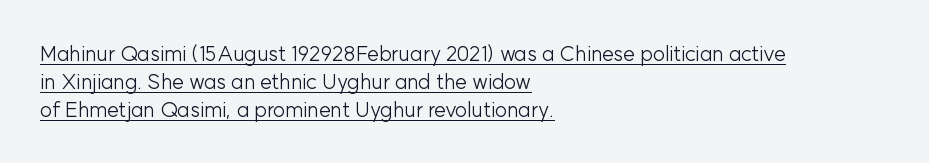
No extra ink here — the face is not bold. The line texture is even and compact thanks to regular tracking. The rendered words wear a rule along their underside. You can tell it's not italic because the verticals are truly vertical. Normally led — the rows are evenly, conventionally spaced.
